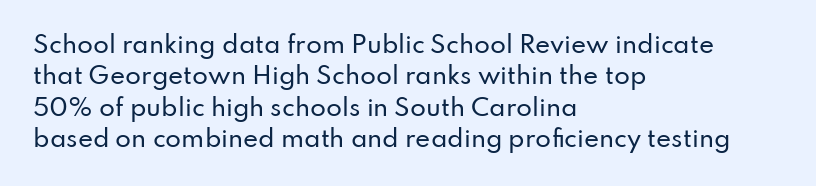
Q: Is the text italic (slanted)? A: No, it is upright.
Q: Is the text underlined? A: No.
Q: How is the paragraph aligned? A: Left-aligned.
Q: Is the spacing between letters normal or unusually wide? A: Normal.
Q: Is the spacing between lines tight, normal or loose? A: Normal.
